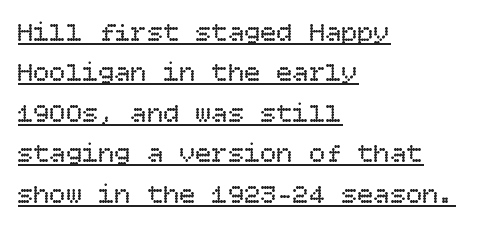
You can see a thin bar hugging the bottom of the glyphs. The rendering keeps characters at their native spacing. Letters have the restrained weight of plain body copy at most. No italicization has been applied; the sample stays upright. What's the leading like? Ordinary, nothing unusual.
